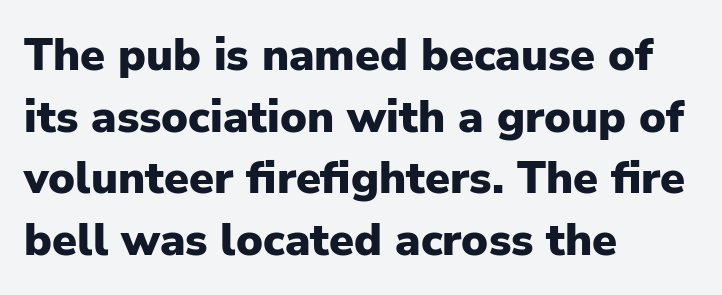
The image shows 45 px heavy sans-serif type, upright; set left-aligned, normal line spacing (1.37x), normal letter spacing, not underlined; low stroke contrast and a medium x-height.
